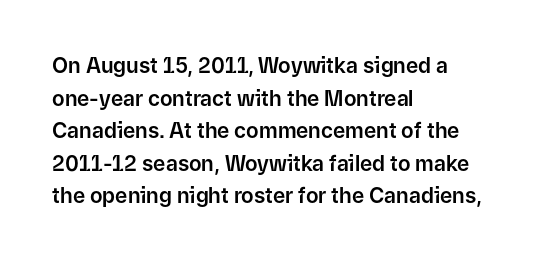
Q: Is the text italic (slanted)? A: No, it is upright.
Q: Is the text underlined? A: No.
Q: How is the paragraph aligned? A: Left-aligned.
Q: Is the spacing between letters normal or unusually wide? A: Normal.
Q: Is the spacing between lines tight, normal or loose? A: Normal.
